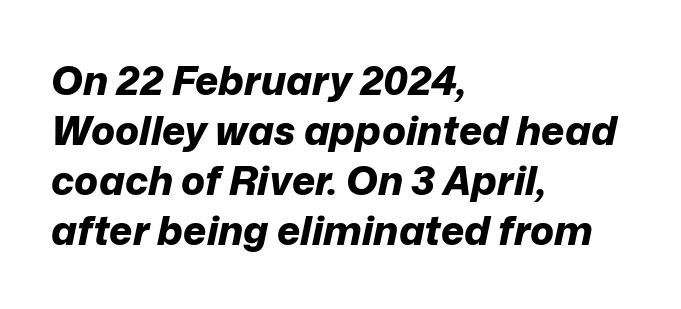
Q: Is the text bold? A: Yes.
Q: Is the text italic (slanted)? A: Yes, it leans right by about 12 degrees.
Q: Is the text underlined? A: No.
Q: How is the paragraph aligned? A: Left-aligned.
Q: Is the spacing between letters normal or unusually wide? A: Normal.
Q: Is the spacing between lines tight, normal or loose? A: Normal.
Q: Width (condensed, normal, or wide)? A: Normal.
Q: Stroke contrast? A: Low.
Q: x-height? A: Medium.
Q: Monospaced? A: No.
